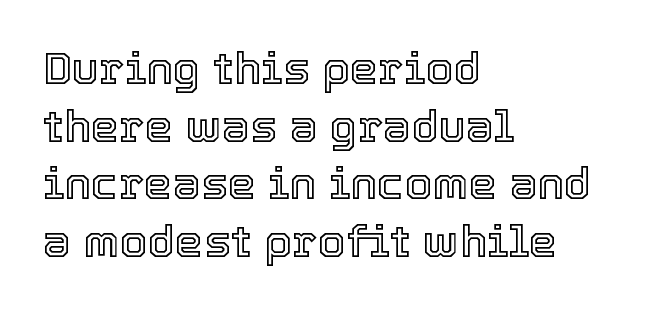
{"italic": "no", "width": "normal", "x_height": "medium", "monospaced": "no", "underline": "no", "align": "left", "line_spacing": "normal", "line_spacing_ratio": 1.28, "letter_spacing": "normal", "letter_spacing_em": 0.0, "glyph_px": 45}
